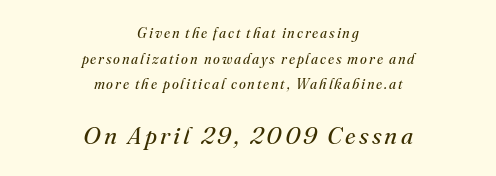
{"italic": "yes", "lean": "right", "slant_degrees": 16, "bold": "no", "underline": "no", "align": "center", "line_spacing_ratio": 1.83, "larger_block": "second", "size_ratio": 1.71, "glyph_px": 24}
